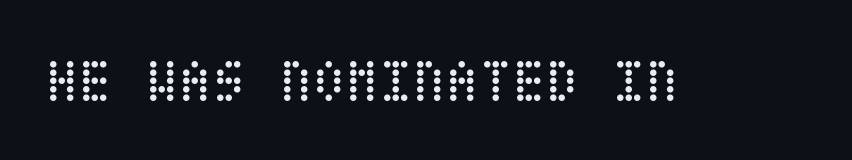
{"italic": "no", "bold": "no", "weight": "regular", "width": "condensed", "stroke_contrast": "low", "x_height": "large", "underline": "no", "letter_spacing": "normal", "letter_spacing_em": 0.0, "glyph_px": 61}
